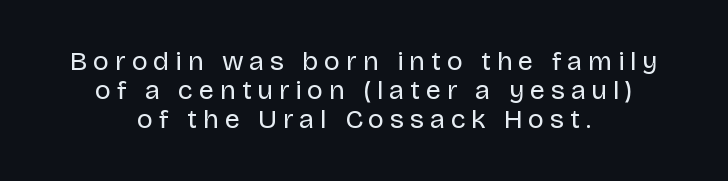
The image shows 27 px text type, upright; set centered, tight line spacing (1.08x), unusually wide letter spacing (+0.21 em), not underlined.
